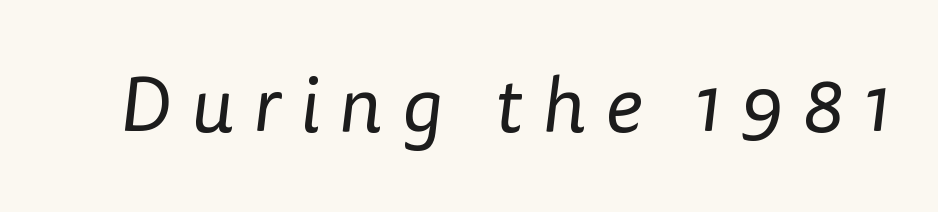
The image shows 78 px regular-weight sans-serif type; set unusually wide letter spacing (+0.25 em), not underlined; low stroke contrast and a medium x-height.
